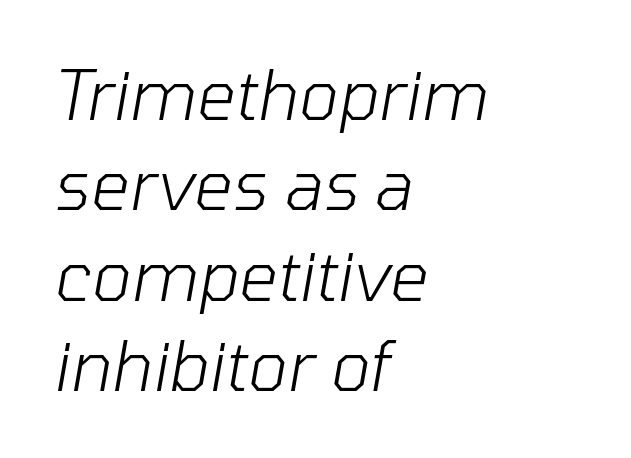
One glance says typical: line gaps are just what's usual. The strokes are not fattened; the text isn't bold. Tracking here is standard; glyphs follow each other at the usual distance. Looks like regular typesetting: each glyph gets only the width it needs. Emphasis-style slanted type is in use.
